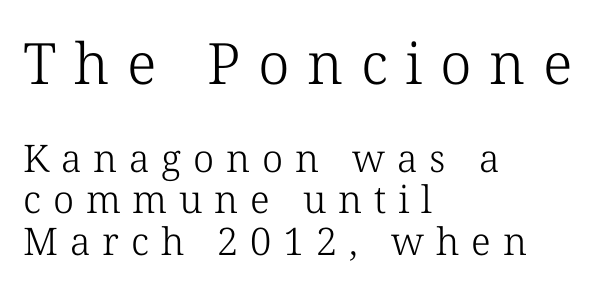
Q: Is the text bold? A: No.
Q: Is the text italic (slanted)? A: No, it is upright.
Q: Is the typeface a serif or a sans-serif typeface? A: Serif.
Q: Is the text underlined? A: No.
Q: How is the paragraph aligned? A: Left-aligned.
Q: Is the spacing between letters normal or unusually wide? A: Unusually wide.
Q: Is the spacing between lines tight, normal or loose? A: Tight.
Q: Which block of text is set in a larger size, the first (top) or the second (bottom)? A: The first (top) one.
Q: Width (condensed, normal, or wide)? A: Normal.
Q: Stroke contrast? A: Low.
Q: x-height? A: Medium.
Q: Monospaced? A: No.
